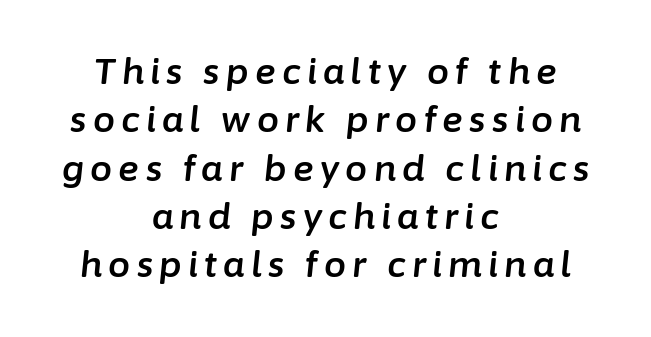
A bare baseline throughout the passage. Note the varied advance widths — an 'i' is clearly narrower than an 'm'. These lines were composed using italics. Interline gaps are of average width in this sample. Casual observation: everything's sitting right in the middle.
